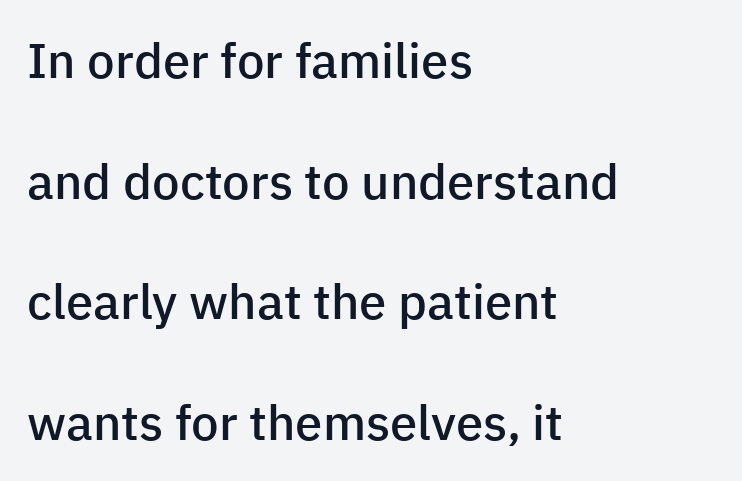
The image shows 49 px semibold sans-serif type, upright; set left-aligned, loose line spacing (2.46x), normal letter spacing, not underlined; low stroke contrast and a medium x-height.
